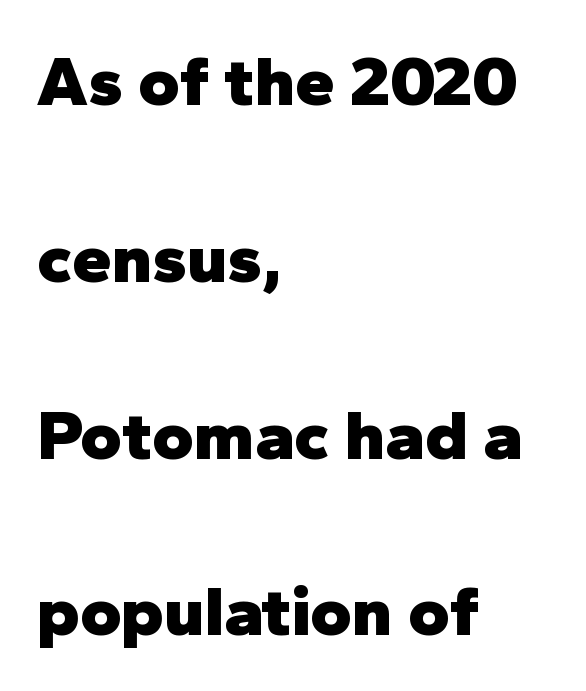
{"serif": "no", "italic": "no", "bold": "yes", "weight": "heavy", "width": "normal", "stroke_contrast": "low", "x_height": "medium", "monospaced": "no", "underline": "no", "align": "left", "line_spacing": "loose", "line_spacing_ratio": 2.49, "letter_spacing": "normal", "letter_spacing_em": 0.0, "glyph_px": 71}
